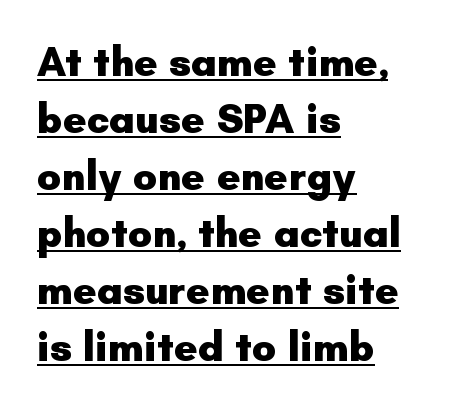
I'd describe the lettering as bold — thick and assertive. Is there much room between lines? A standard amount, neither cramped nor airy. In CSS terms this would be text-align: left. Each line of the rendering has a horizontal stroke beneath the glyphs. A typesetter would call this zero additional tracking.
